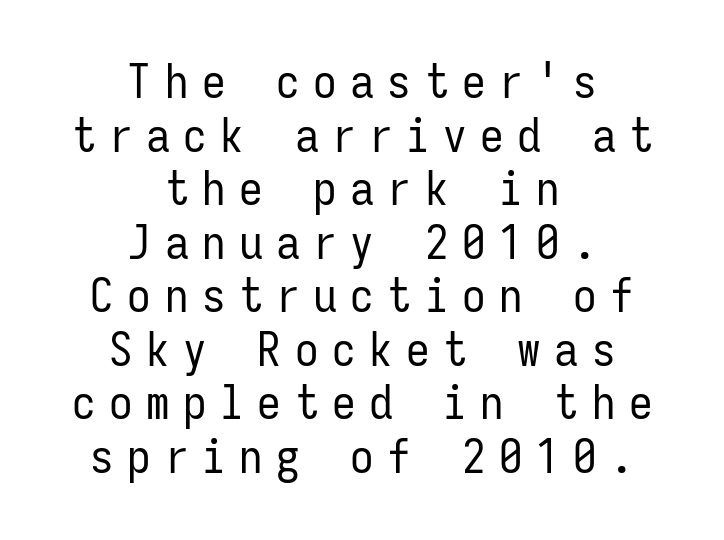
Q: Is the text bold? A: No.
Q: Is the text italic (slanted)? A: No, it is upright.
Q: Is the typeface a serif or a sans-serif typeface? A: Sans-serif.
Q: Is the text underlined? A: No.
Q: How is the paragraph aligned? A: Centered.
Q: Is the spacing between letters normal or unusually wide? A: Unusually wide.
Q: Is the spacing between lines tight, normal or loose? A: Tight.
Q: Width (condensed, normal, or wide)? A: Condensed.
Q: Stroke contrast? A: Low.
Q: x-height? A: Medium.
Q: Monospaced? A: Yes.
